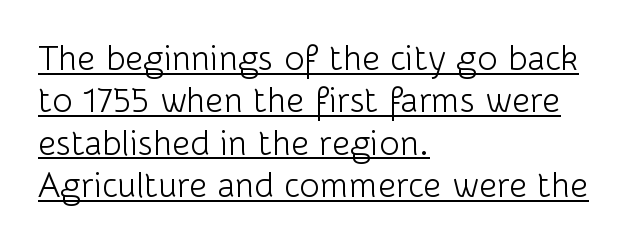
The paragraph shown leans on its left margin. Beneath each row of characters lies a ruled line. The passage shown is typeset with a sans-serif family. Tall strokes in this sample are plumb rather than angled.
